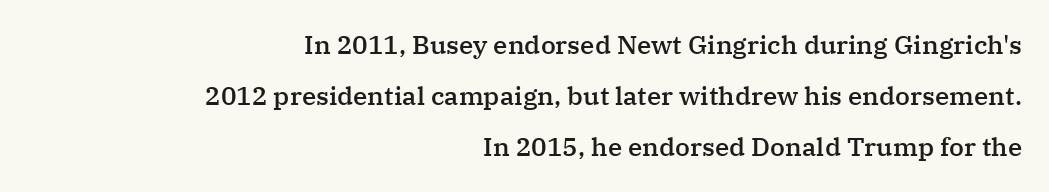
The image shows 26 px text type, upright; set right-aligned, loose line spacing (1.97x), normal letter spacing, not underlined.
